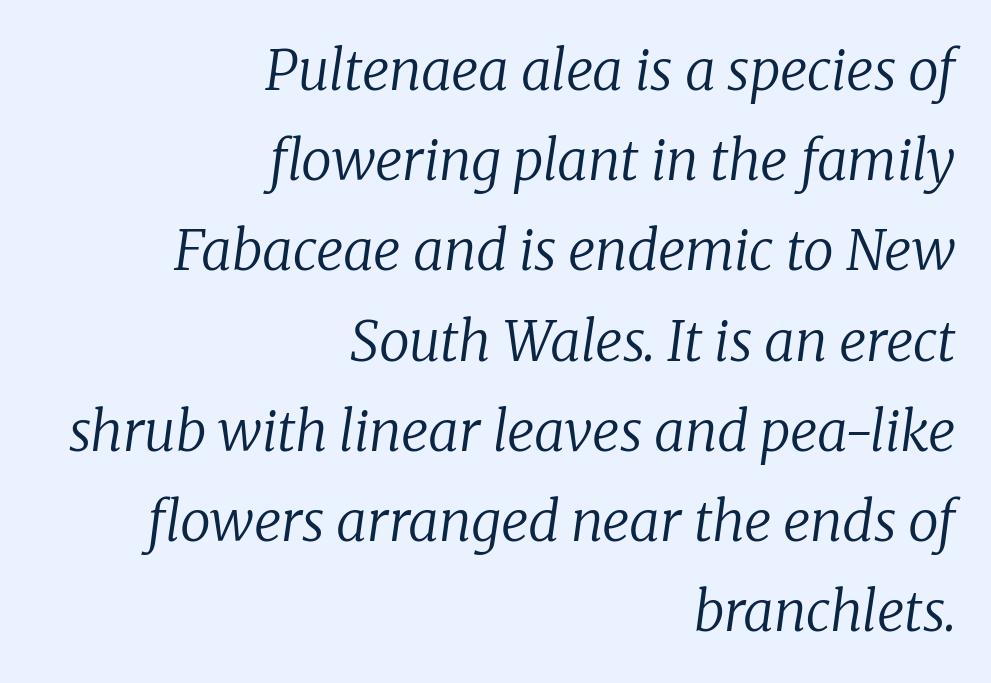
Q: Is the text bold? A: No.
Q: Is the text italic (slanted)? A: Yes, it leans right by about 8 degrees.
Q: Is the typeface a serif or a sans-serif typeface? A: Serif.
Q: Is the text underlined? A: No.
Q: How is the paragraph aligned? A: Right-aligned.
Q: Is the spacing between letters normal or unusually wide? A: Normal.
Q: Is the spacing between lines tight, normal or loose? A: Normal.
Q: Width (condensed, normal, or wide)? A: Normal.
Q: Stroke contrast? A: Low.
Q: x-height? A: Medium.
Q: Monospaced? A: No.
